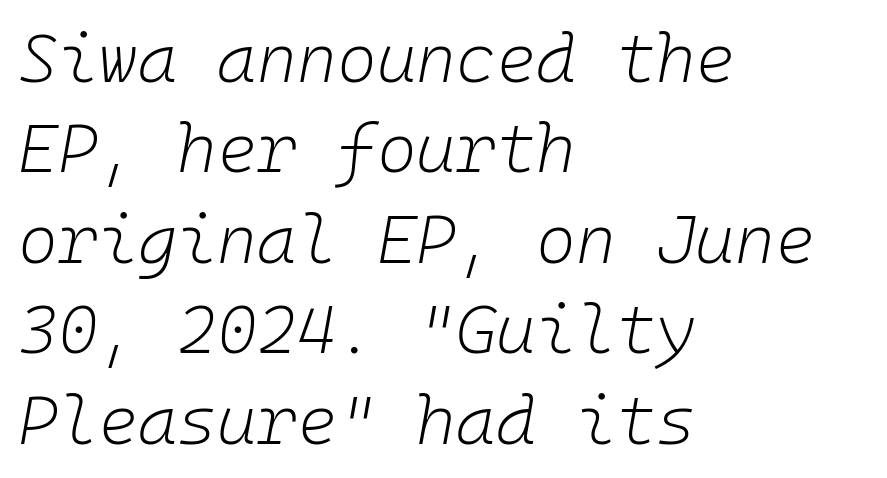
Nothing heavy about these letters — not bold at all. Every character here occupies the same horizontal width, giving the sample a typewriter-like rhythm. Does the leading feel generous? No, just average. Bare-footed words on every line.
